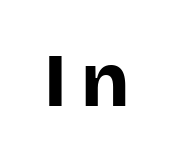
{"serif": "no", "italic": "no", "bold": "yes", "weight": "bold", "width": "normal", "stroke_contrast": "low", "x_height": "large", "monospaced": "no", "underline": "no", "glyph_px": 75}
